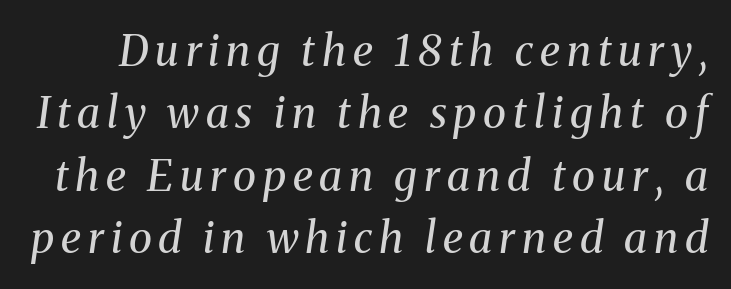
Q: Is the text bold? A: No.
Q: Is the text italic (slanted)? A: Yes, it leans right by about 8 degrees.
Q: Is the typeface a serif or a sans-serif typeface? A: Serif.
Q: Is the text underlined? A: No.
Q: Is the spacing between lines tight, normal or loose? A: Normal.
Q: Width (condensed, normal, or wide)? A: Normal.
Q: Stroke contrast? A: Medium.
Q: x-height? A: Medium.
Q: Monospaced? A: No.
